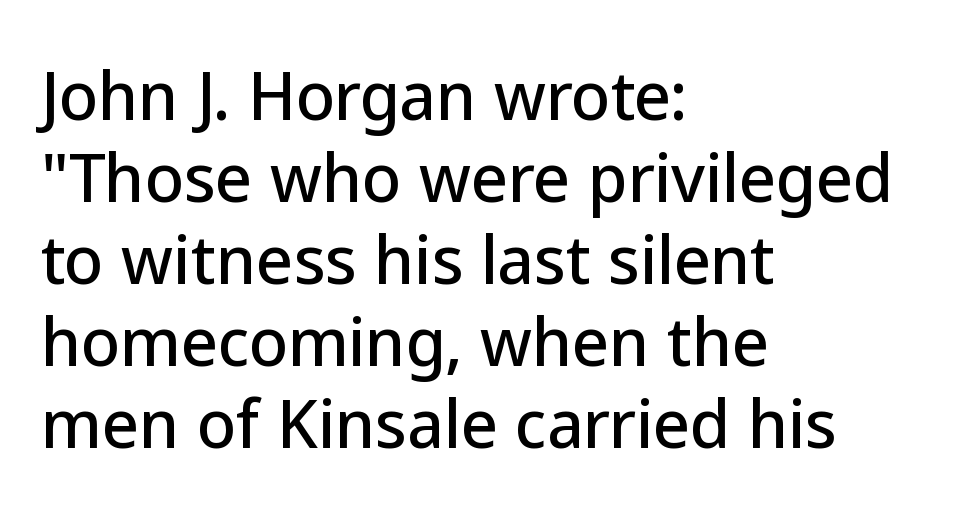
The image shows 64 px sans-serif type, upright; set left-aligned, normal line spacing (1.28x), normal letter spacing, not underlined; low stroke contrast and a medium x-height.
